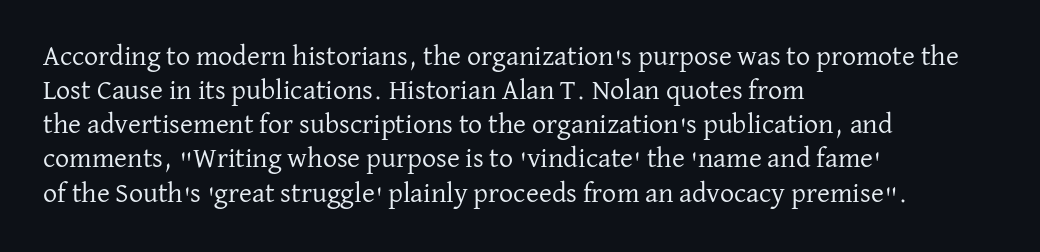
Unlike italic type, these characters show no tilt at all. The passage shown has conventional tracking throughout. Bare-footed words on every line. Character widths vary here, with narrow letters taking less room than wide ones. The weight tops out at a normal text grade. Does the type have serifs? Yes, each stem ends in a small foot.
